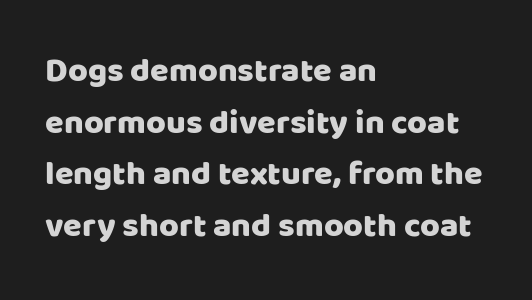
The image shows 34 px sans-serif type, upright; set left-aligned, normal line spacing (1.52x), normal letter spacing, not underlined; low stroke contrast and a large x-height.
